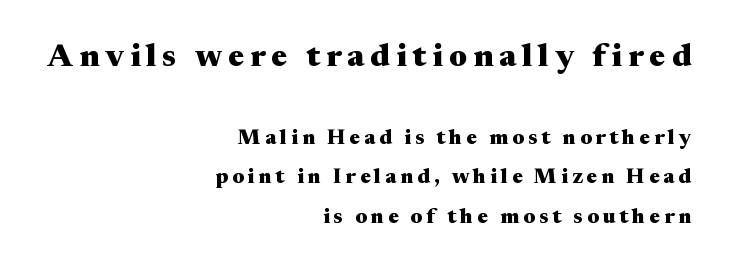
{"serif": "yes", "italic": "no", "bold": "yes", "weight": "heavy", "width": "wide", "stroke_contrast": "medium", "x_height": "medium", "monospaced": "no", "underline": "no", "align": "right", "line_spacing_ratio": 1.88, "larger_block": "first", "size_ratio": 1.52, "glyph_px": 32}
